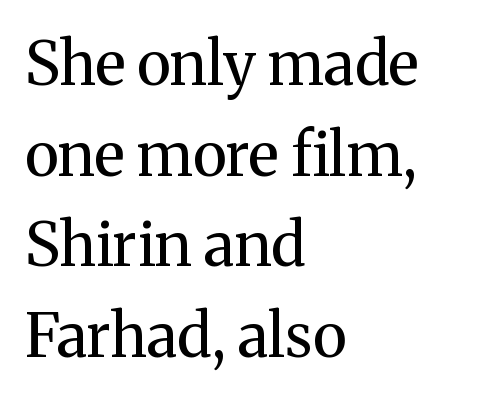
{"serif": "yes", "italic": "no", "bold": "no", "weight": "regular", "width": "normal", "stroke_contrast": "medium", "x_height": "medium", "monospaced": "no", "underline": "no", "align": "left", "line_spacing": "normal", "line_spacing_ratio": 1.51, "letter_spacing": "normal", "letter_spacing_em": 0.0, "glyph_px": 60}
